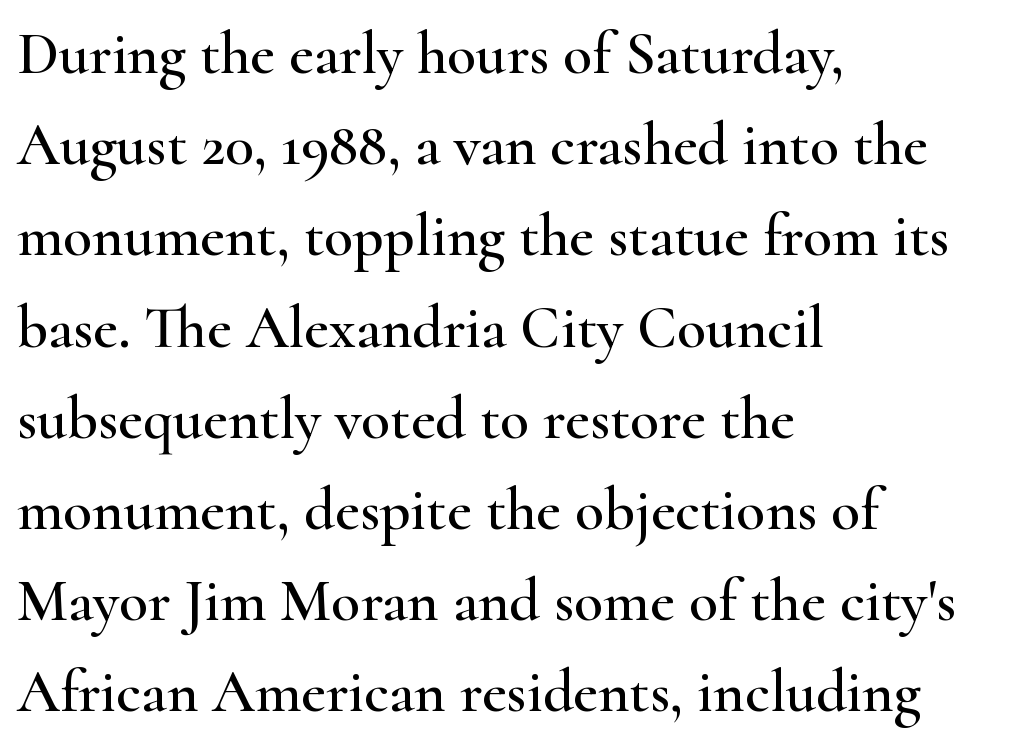
{"serif": "yes", "italic": "no", "width": "wide", "stroke_contrast": "high", "x_height": "small", "monospaced": "no", "underline": "no", "align": "left", "line_spacing": "normal", "line_spacing_ratio": 1.52, "letter_spacing": "normal", "letter_spacing_em": 0.0, "glyph_px": 60}
